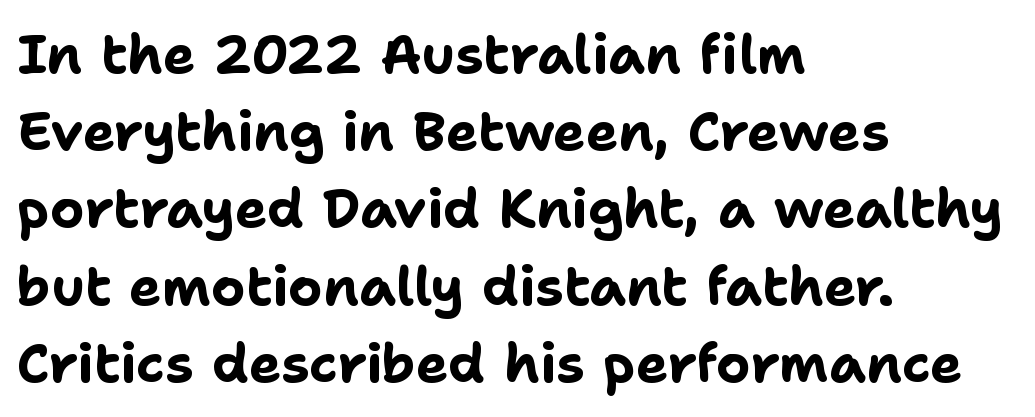
{"serif": "no", "italic": "no", "bold": "yes", "weight": "bold", "width": "normal", "stroke_contrast": "low", "x_height": "medium", "monospaced": "no", "underline": "no", "align": "left", "line_spacing": "normal", "line_spacing_ratio": 1.43, "letter_spacing": "normal", "letter_spacing_em": 0.0, "glyph_px": 54}
